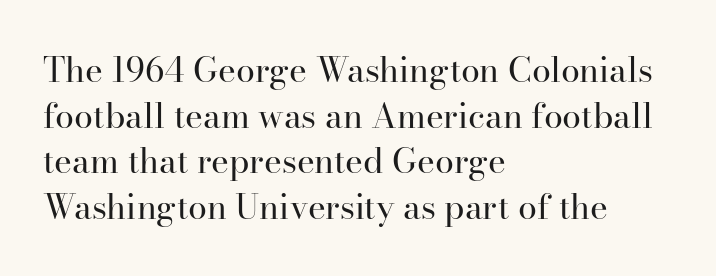
Stem width sits at or under what a default text font uses. This sample keeps an unexceptional amount of space between lines. Each letter keeps its own natural width here, so spacing adapts to shape. Typographically, this falls in the serif category. The rag falls on the right side of this text block. The specimen reads as upright at a glance.
